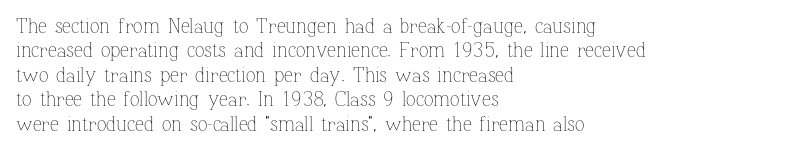
The image shows 20 px text type, upright; set left-aligned, line spacing 1.22x, normal letter spacing, not underlined.
